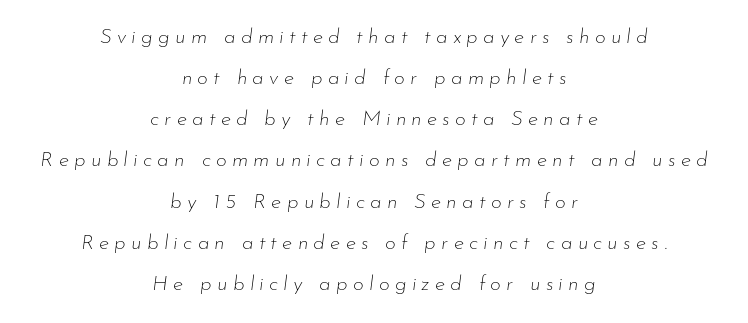
The image shows 21 px text type, italic (leaning right); set centered, loose line spacing (1.96x), unusually wide letter spacing (+0.25 em), not underlined.
